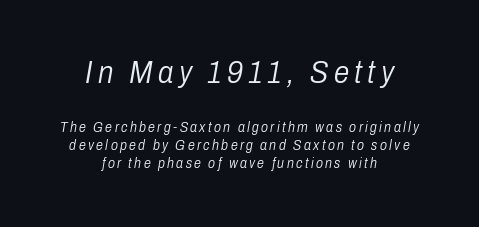
The image shows 31 px light, condensed type, italic (leaning right); set centered, normal line spacing (1.28x), not underlined; the first (top) block is 2.21x larger; low stroke contrast and a medium x-height.
